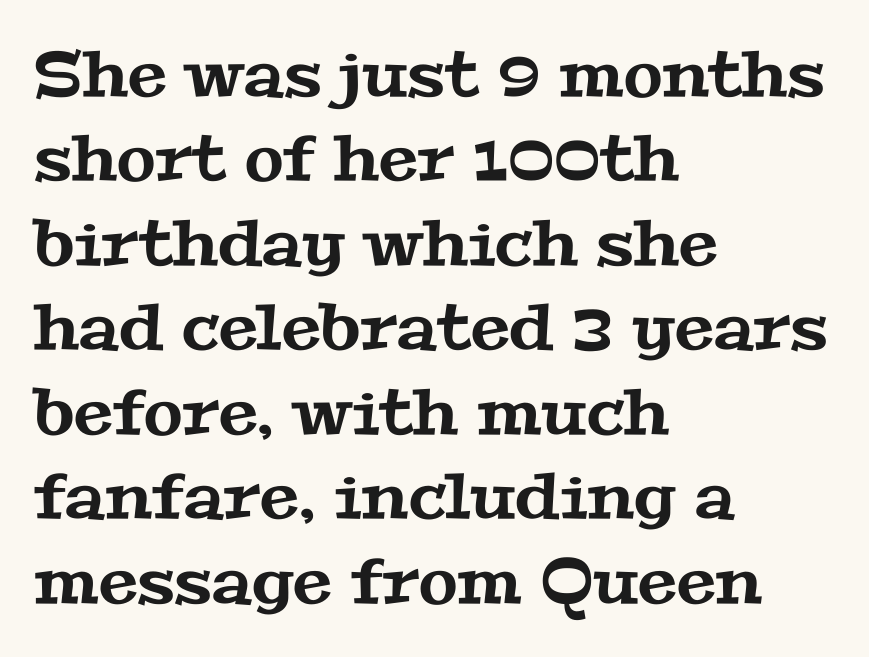
Layout note: lines flush left. Serif or sans? Serif — the stroke terminals have little feet. The letters advance in unequal steps, a hallmark of proportional type. Decoration check: the copy has no underline. The line texture is even and compact thanks to regular tracking. Honestly, the row spacing looks completely unremarkable.
